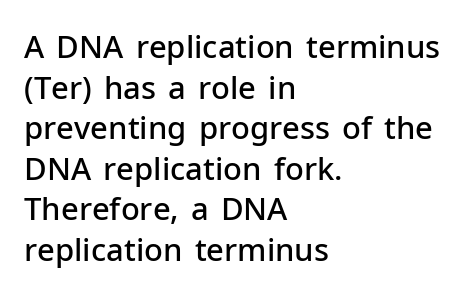
The lines are quadded left. If you measured baseline to baseline, you'd find a middling distance. Posture: straight, roman, zero tilt. Unlike a traditional serif, this face leaves its strokes unadorned.
